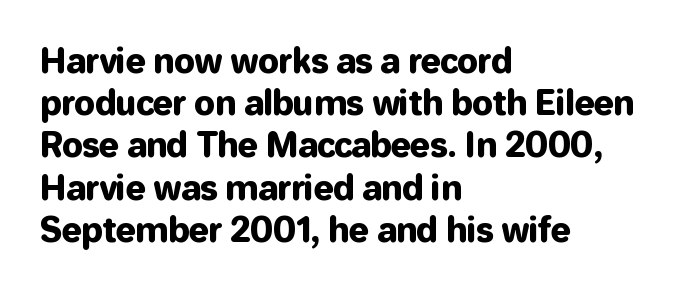
The image shows 33 px sans-serif type, upright; set left-aligned, normal line spacing (1.28x), normal letter spacing, not underlined; low stroke contrast and a medium x-height.
